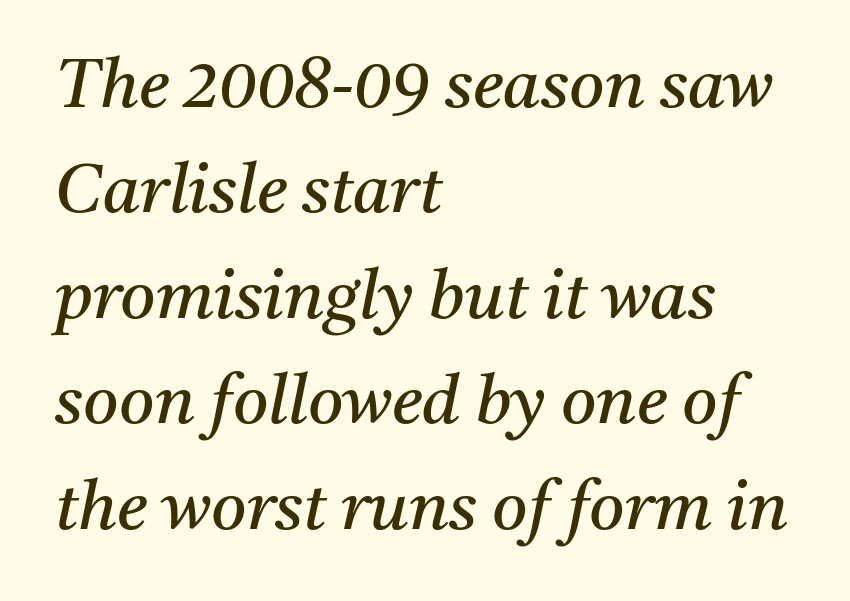
Q: Is the text bold? A: No.
Q: Is the text italic (slanted)? A: Yes, it leans right by about 11 degrees.
Q: Is the typeface a serif or a sans-serif typeface? A: Serif.
Q: Is the text underlined? A: No.
Q: How is the paragraph aligned? A: Left-aligned.
Q: Is the spacing between letters normal or unusually wide? A: Normal.
Q: Is the spacing between lines tight, normal or loose? A: Normal.
Q: Width (condensed, normal, or wide)? A: Normal.
Q: Stroke contrast? A: Medium.
Q: x-height? A: Medium.
Q: Monospaced? A: No.
